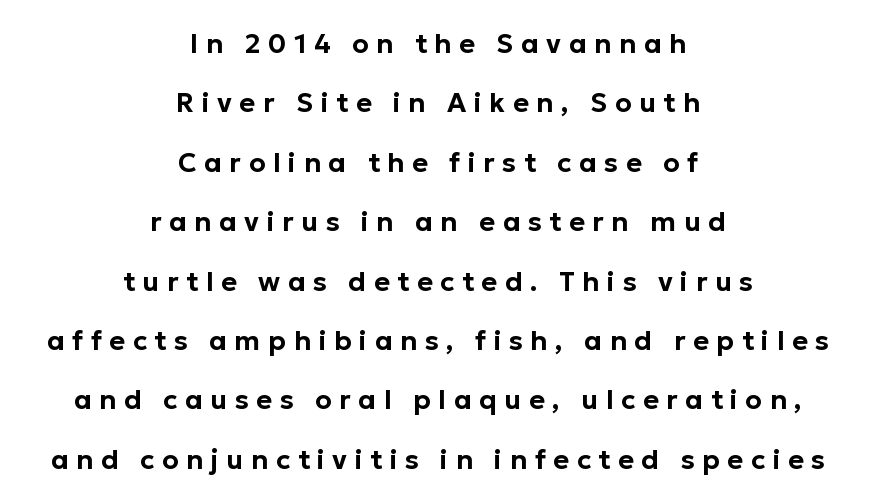
The image shows 27 px text type, upright; set centered, loose line spacing (2.2x), unusually wide letter spacing (+0.28 em), not underlined.
